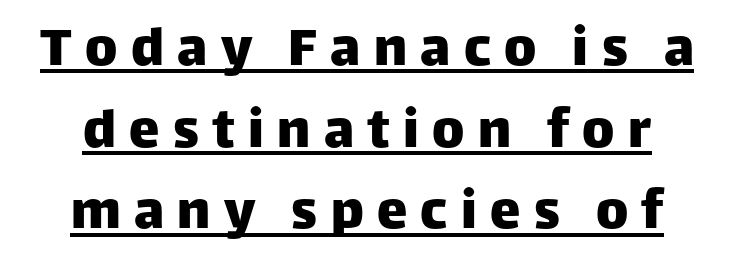
{"serif": "no", "italic": "no", "width": "normal", "stroke_contrast": "low", "x_height": "large", "monospaced": "no", "underline": "yes", "align": "center", "line_spacing": "normal", "line_spacing_ratio": 1.34, "letter_spacing": "wide", "letter_spacing_em": 0.22, "glyph_px": 61}
